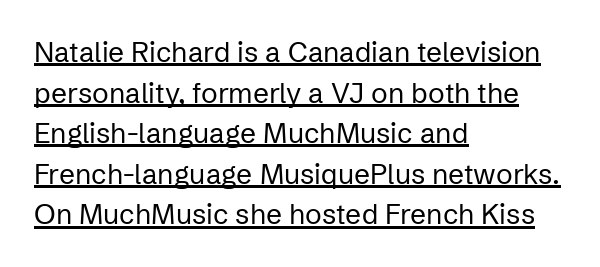
Q: Is the text bold? A: No.
Q: Is the text italic (slanted)? A: No, it is upright.
Q: Is the typeface a serif or a sans-serif typeface? A: Sans-serif.
Q: Is the text underlined? A: Yes.
Q: How is the paragraph aligned? A: Left-aligned.
Q: Is the spacing between letters normal or unusually wide? A: Normal.
Q: Is the spacing between lines tight, normal or loose? A: Normal.
Q: Width (condensed, normal, or wide)? A: Normal.
Q: Stroke contrast? A: Low.
Q: x-height? A: Medium.
Q: Monospaced? A: No.
